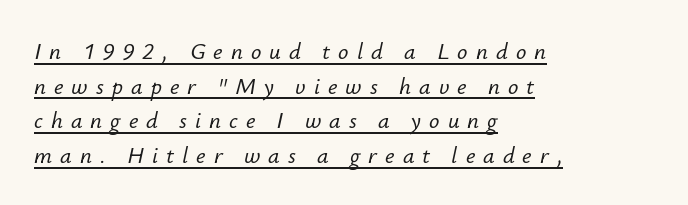
The typesetter has applied underlining to the passage shown. In CSS terms this would be text-align: left. Italic? Definitely — the glyphs are oblique. In terms of leading, this rendering sits right in the middle.
